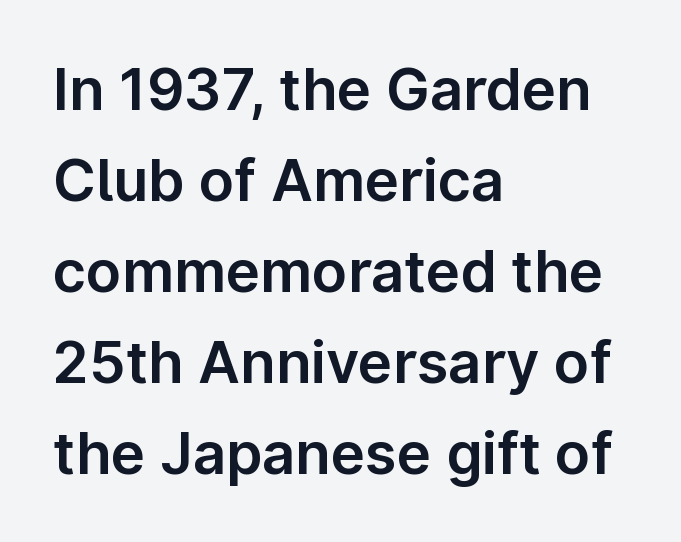
The image shows 58 px sans-serif type, upright; set left-aligned, normal line spacing (1.57x), normal letter spacing, not underlined; low stroke contrast and a medium x-height.
